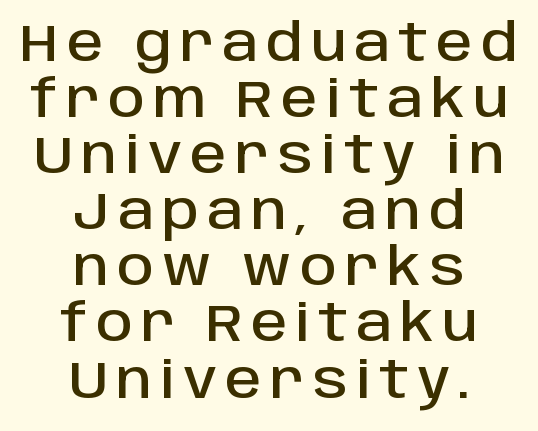
{"serif": "no", "italic": "no", "width": "normal", "stroke_contrast": "low", "x_height": "large", "monospaced": "no", "underline": "no", "align": "center", "line_spacing": "tight", "line_spacing_ratio": 1.1, "glyph_px": 51}
